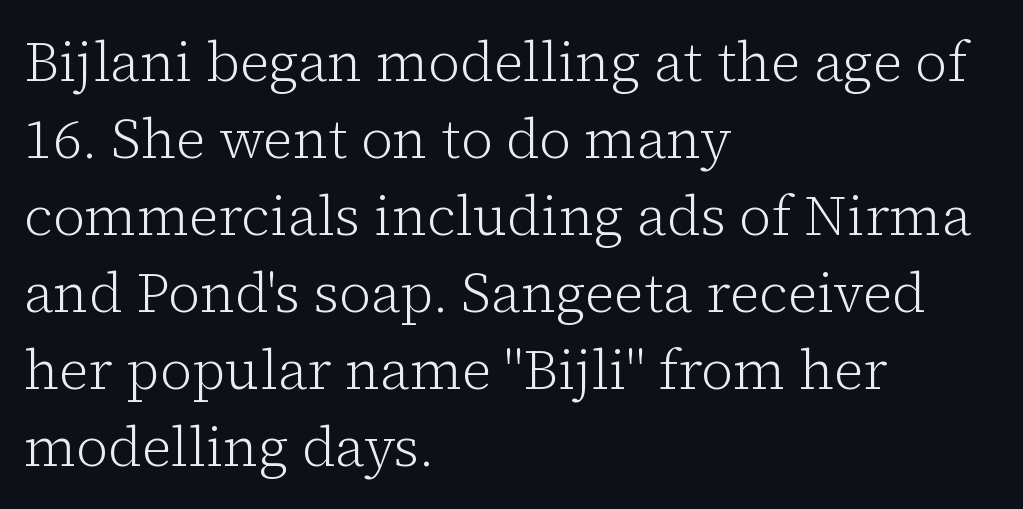
The image shows 55 px light serif type, upright; set left-aligned, normal line spacing (1.4x), normal letter spacing, not underlined; low stroke contrast and a medium x-height.
